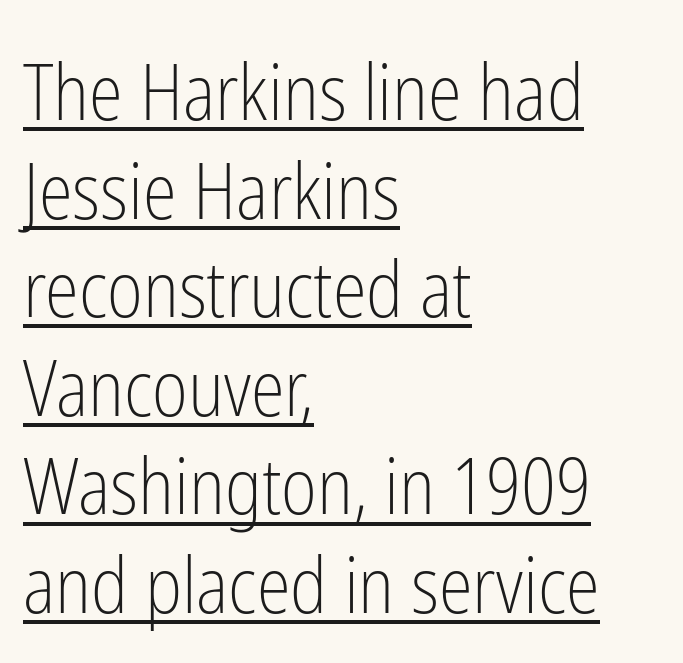
The image shows 77 px light, condensed sans-serif type, upright; set left-aligned, normal line spacing (1.28x), normal letter spacing, underlined; low stroke contrast and a medium x-height.
